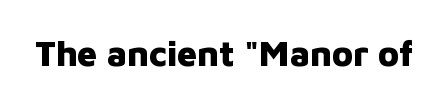
Q: Is the text bold? A: Yes.
Q: Is the text italic (slanted)? A: No, it is upright.
Q: Is the typeface a serif or a sans-serif typeface? A: Sans-serif.
Q: Is the text underlined? A: No.
Q: Is the spacing between letters normal or unusually wide? A: Normal.
Q: Width (condensed, normal, or wide)? A: Normal.
Q: Stroke contrast? A: Low.
Q: x-height? A: Medium.
Q: Monospaced? A: No.
